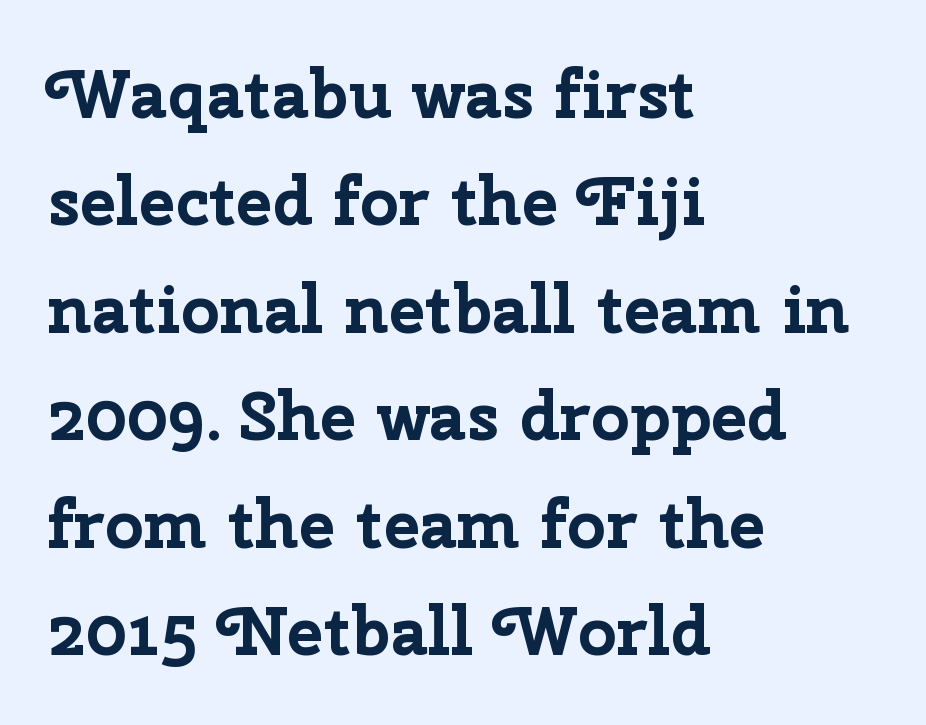
The image shows 68 px bold sans-serif type, upright; set left-aligned, normal line spacing (1.58x), normal letter spacing, not underlined; low stroke contrast and a medium x-height.
